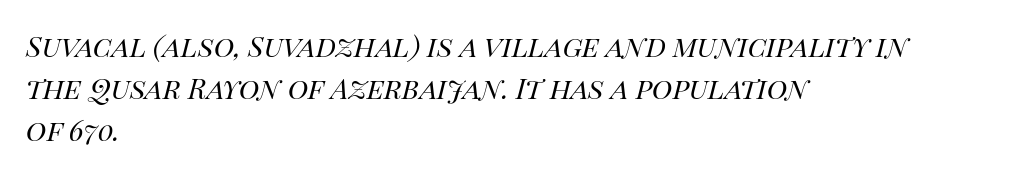
Rendered with sloped, italic letterforms. Does extra space separate the letters? No, they use regular spacing. The passage shown is typed in a proportional face where columns would drift. The letterforms sit at book weight or below. The setting favours the left margin, as ordinary paragraphs usually do. This rendering features lettering with no underline.
